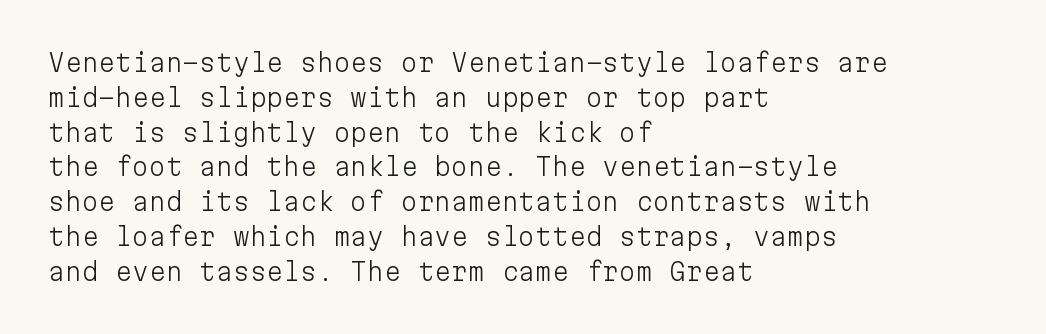
{"italic": "no", "bold": "no", "underline": "no", "align": "left", "line_spacing": "normal", "line_spacing_ratio": 1.45, "letter_spacing": "normal", "letter_spacing_em": 0.0, "glyph_px": 24}
